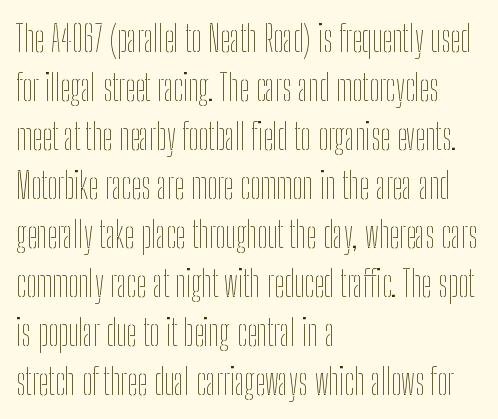
The image shows 36 px thin, condensed type, upright; set left-aligned, normal line spacing (1.36x), normal letter spacing, not underlined; low stroke contrast and a medium x-height.
